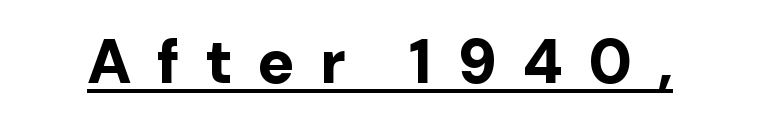
The image shows 62 px bold sans-serif type, upright; set unusually wide letter spacing (+0.4 em), underlined; low stroke contrast and a medium x-height.
